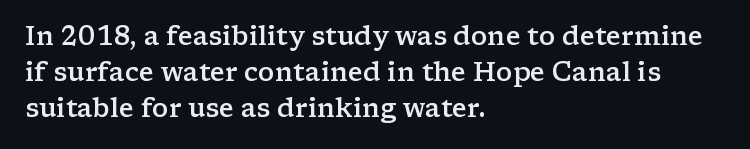
The image shows 26 px text type, upright; set left-aligned, normal line spacing (1.38x), normal letter spacing, not underlined.
